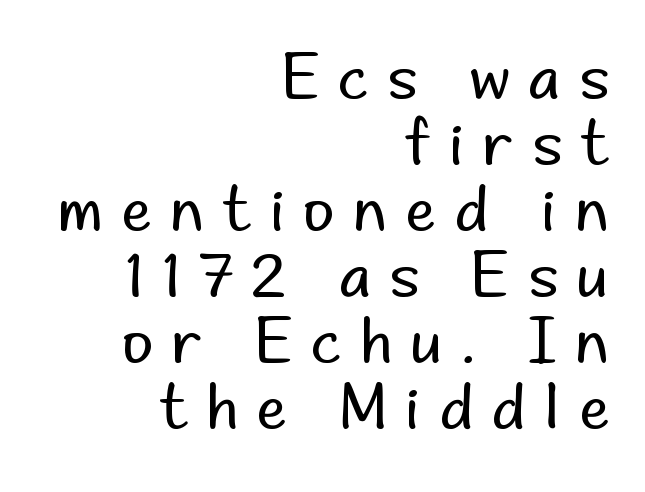
Q: Is the text bold? A: No.
Q: Is the text italic (slanted)? A: No, it is upright.
Q: Is the typeface a serif or a sans-serif typeface? A: Sans-serif.
Q: Is the text underlined? A: No.
Q: How is the paragraph aligned? A: Right-aligned.
Q: Is the spacing between letters normal or unusually wide? A: Unusually wide.
Q: Is the spacing between lines tight, normal or loose? A: Tight.
Q: Width (condensed, normal, or wide)? A: Normal.
Q: Stroke contrast? A: Low.
Q: x-height? A: Small.
Q: Monospaced? A: No.
